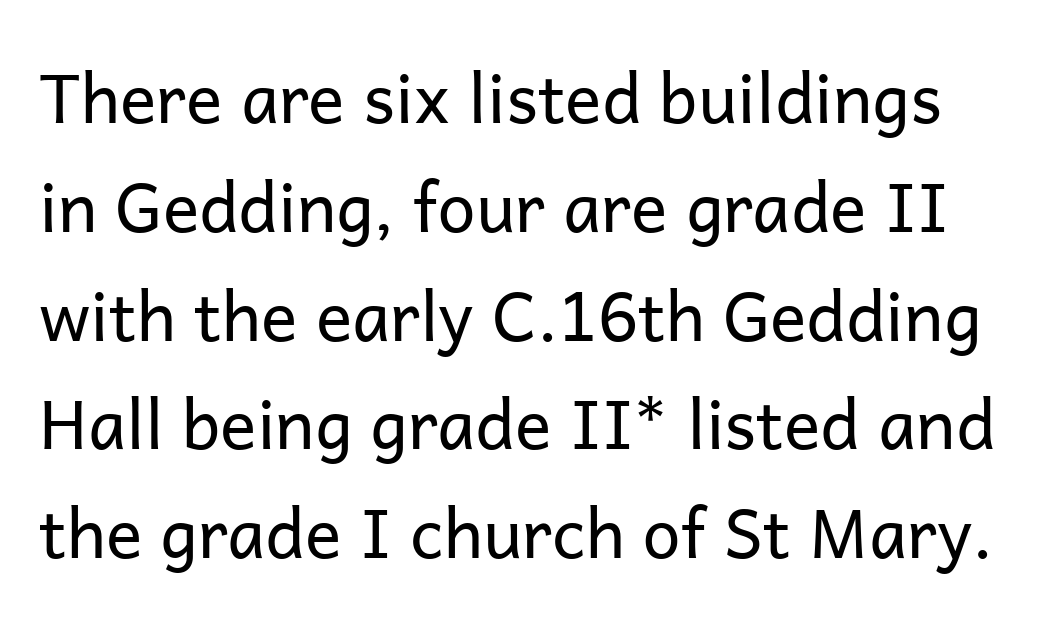
{"serif": "no", "italic": "no", "bold": "no", "weight": "regular", "width": "normal", "stroke_contrast": "low", "x_height": "medium", "monospaced": "no", "underline": "no", "line_spacing": "normal", "line_spacing_ratio": 1.6, "letter_spacing": "normal", "letter_spacing_em": 0.0, "glyph_px": 68}
